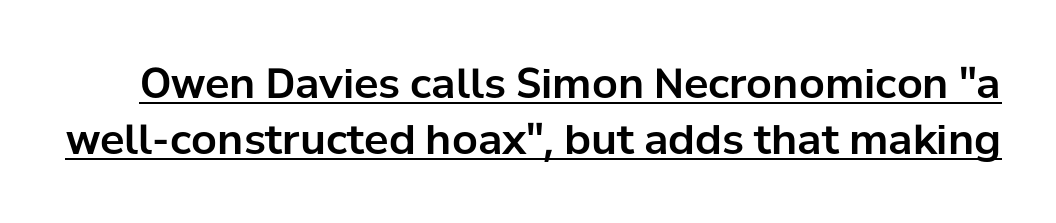
{"serif": "no", "italic": "no", "width": "normal", "stroke_contrast": "low", "x_height": "medium", "monospaced": "no", "underline": "yes", "line_spacing": "normal", "line_spacing_ratio": 1.37, "letter_spacing": "normal", "letter_spacing_em": 0.0, "glyph_px": 41}
